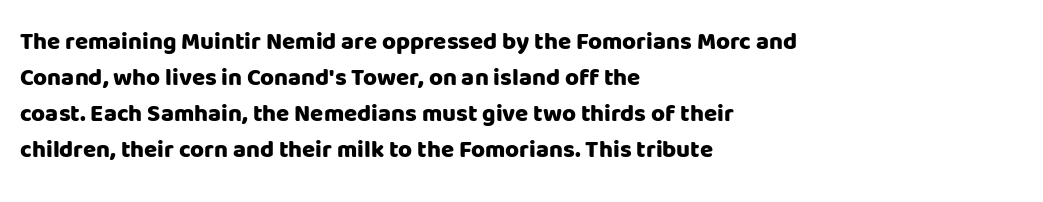
{"italic": "no", "bold": "yes", "underline": "no", "align": "left", "line_spacing": "normal", "line_spacing_ratio": 1.5, "letter_spacing": "normal", "letter_spacing_em": 0.0, "glyph_px": 24}
